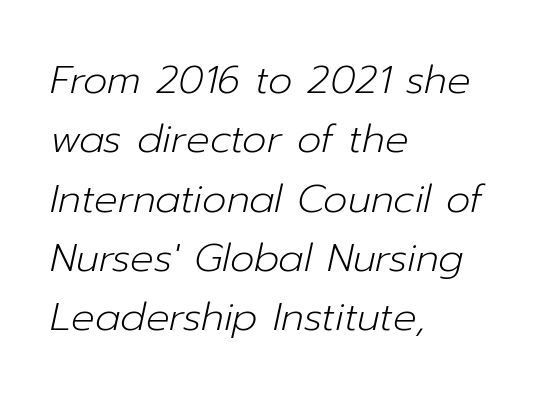
Q: Is the text bold? A: No.
Q: Is the text italic (slanted)? A: Yes, it leans right by about 12 degrees.
Q: Is the text underlined? A: No.
Q: How is the paragraph aligned? A: Left-aligned.
Q: Is the spacing between letters normal or unusually wide? A: Normal.
Q: Is the spacing between lines tight, normal or loose? A: Normal.
Q: Width (condensed, normal, or wide)? A: Normal.
Q: Stroke contrast? A: Low.
Q: x-height? A: Medium.
Q: Monospaced? A: No.
